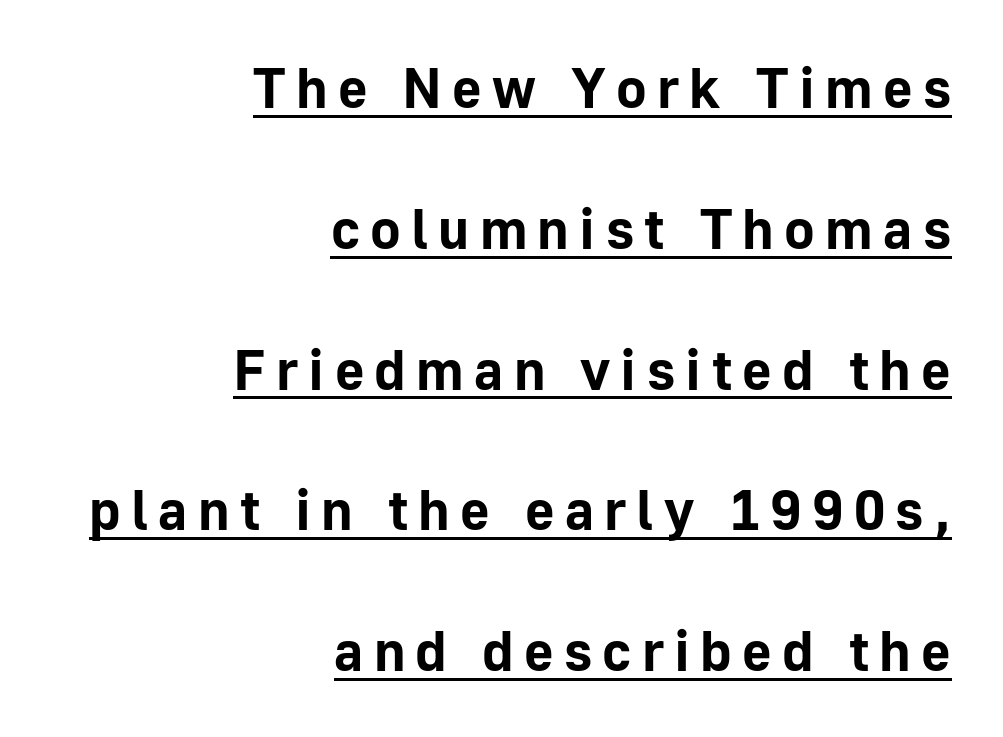
Heft: maximum for text — a bold. The rendering uses natural spacing where letterforms have individual widths. The passage shown stacks its lines with a broad gap. Underline: present. Look at the bottom of the vertical strokes: they stop flat, with no serifs.
